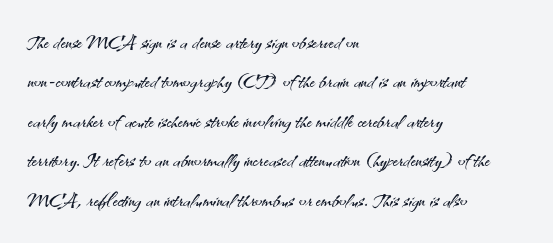
{"bold": "no", "underline": "no", "align": "left", "line_spacing": "normal", "line_spacing_ratio": 1.46, "letter_spacing": "normal", "letter_spacing_em": 0.0, "glyph_px": 27}
